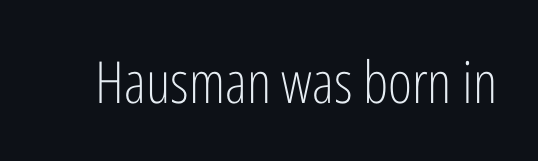
Lines of text with bare space underneath. Look at the tracking — it's just the regular setting, nothing added. Letters have the restrained weight of plain body copy at most. This rendering employs a face without finishing strokes, i.e., a sans-serif. These lines were composed using upright roman letters.
